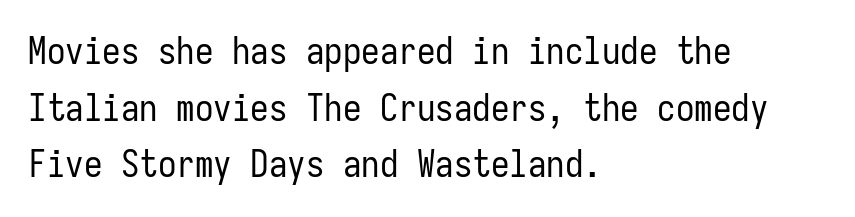
Check under the words: just untouched page. In terms of leading, this rendering sits right in the middle. The characters are drawn with everyday or finer stroke widths. The gaps between neighbouring characters are ordinary and unremarkable. The lettering stays uniformly vertical, giving the passage a roman look.
